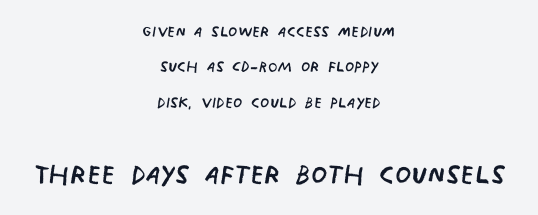
The image shows 37 px regular-weight, condensed sans-serif type; set centered, normal line spacing (1.68x), normal letter spacing, not underlined; the second (bottom) block is 1.76x larger; low stroke contrast and a large x-height.
